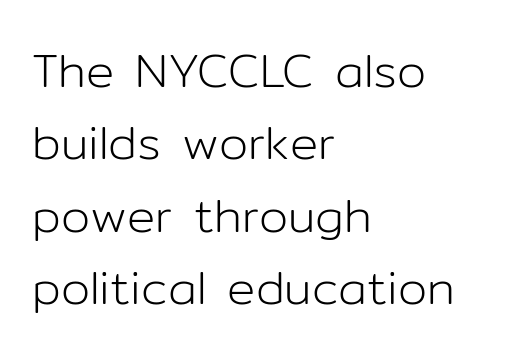
{"serif": "no", "italic": "no", "bold": "no", "weight": "light", "width": "normal", "stroke_contrast": "low", "x_height": "medium", "monospaced": "no", "underline": "no", "align": "left", "line_spacing": "normal", "line_spacing_ratio": 1.54, "letter_spacing": "normal", "letter_spacing_em": 0.0, "glyph_px": 47}
